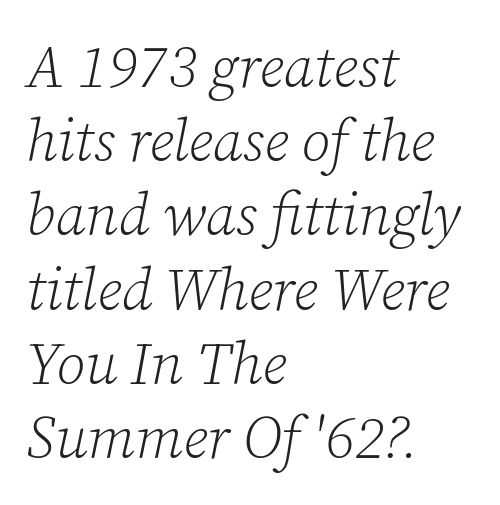
You could not count columns in this text — the font is proportionally spaced. If you measured baseline to baseline, you'd find a middling distance. Ink coverage per letter is moderate at most. The paragraph shown leans on its left margin.
